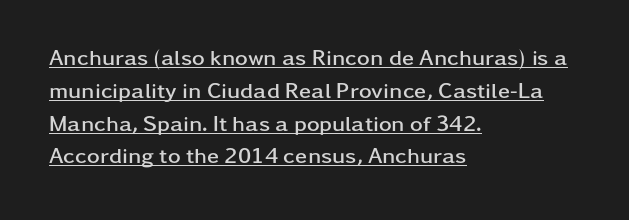
In terms of posture, this sample is upright. Check the space under the baseline: a stroke is drawn there. Reading down the block, your eye returns to a fixed left position each line. Plenty of ink on the page — the face is bold.
